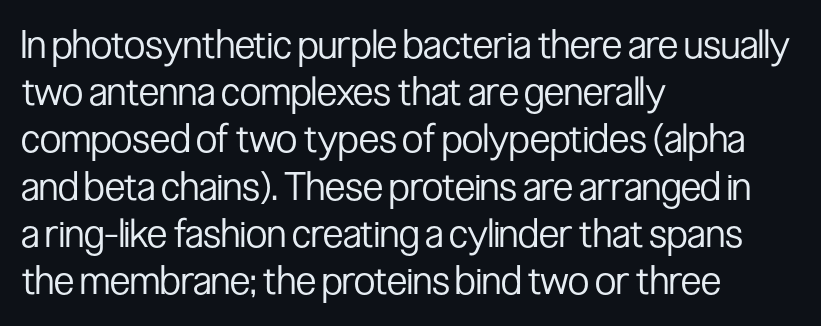
{"serif": "no", "italic": "no", "bold": "no", "weight": "regular", "width": "condensed", "stroke_contrast": "low", "x_height": "medium", "monospaced": "no", "underline": "no", "align": "left", "line_spacing_ratio": 1.21, "letter_spacing": "normal", "letter_spacing_em": 0.0, "glyph_px": 39}
